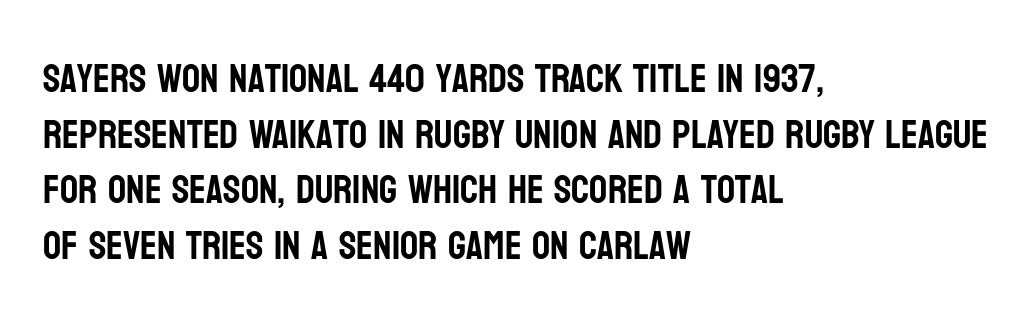
{"serif": "no", "italic": "no", "width": "condensed", "stroke_contrast": "low", "x_height": "large", "monospaced": "no", "underline": "no", "align": "left", "line_spacing": "normal", "line_spacing_ratio": 1.39, "letter_spacing": "normal", "letter_spacing_em": 0.0, "glyph_px": 40}
